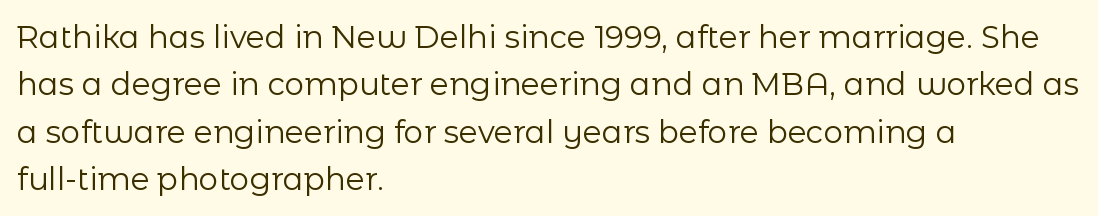
Regarding serifs, this sample does without them. Think standard paragraph weight, or any step lighter than that. The face used here is proportionally spaced, like ordinary book or web type. The letters stand upright; this is a roman face. Nobody drew a line under any word here. The passage is arranged the way most books set body copy — flush left.
